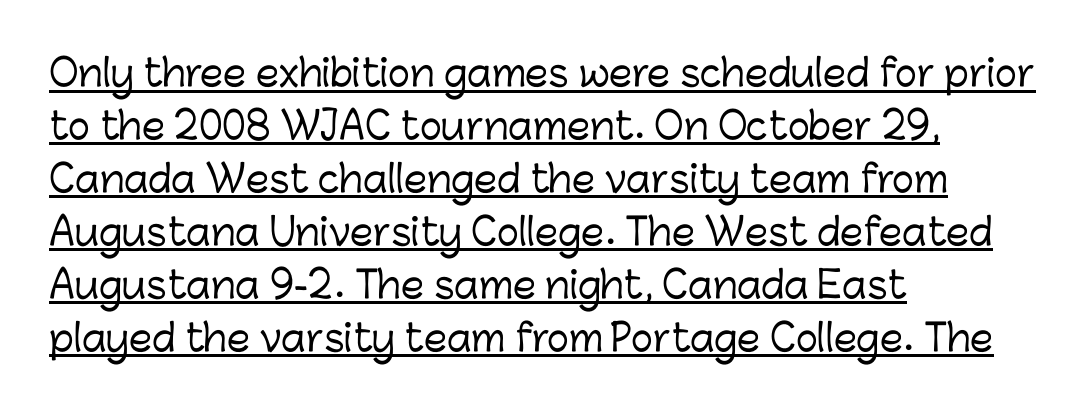
Q: Is the text italic (slanted)? A: No, it is upright.
Q: Is the typeface a serif or a sans-serif typeface? A: Sans-serif.
Q: Is the text underlined? A: Yes.
Q: How is the paragraph aligned? A: Left-aligned.
Q: Is the spacing between letters normal or unusually wide? A: Normal.
Q: Is the spacing between lines tight, normal or loose? A: Normal.
Q: Width (condensed, normal, or wide)? A: Normal.
Q: Stroke contrast? A: Low.
Q: x-height? A: Medium.
Q: Monospaced? A: No.
